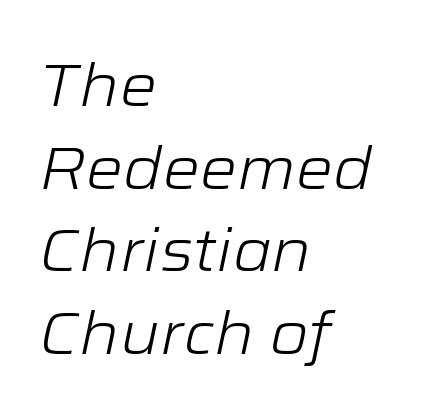
Q: Is the text bold? A: No.
Q: Is the text italic (slanted)? A: Yes, it leans right by about 12 degrees.
Q: Is the text underlined? A: No.
Q: How is the paragraph aligned? A: Left-aligned.
Q: Is the spacing between letters normal or unusually wide? A: Normal.
Q: Is the spacing between lines tight, normal or loose? A: Normal.
Q: Width (condensed, normal, or wide)? A: Wide.
Q: Stroke contrast? A: Low.
Q: x-height? A: Medium.
Q: Monospaced? A: No.
